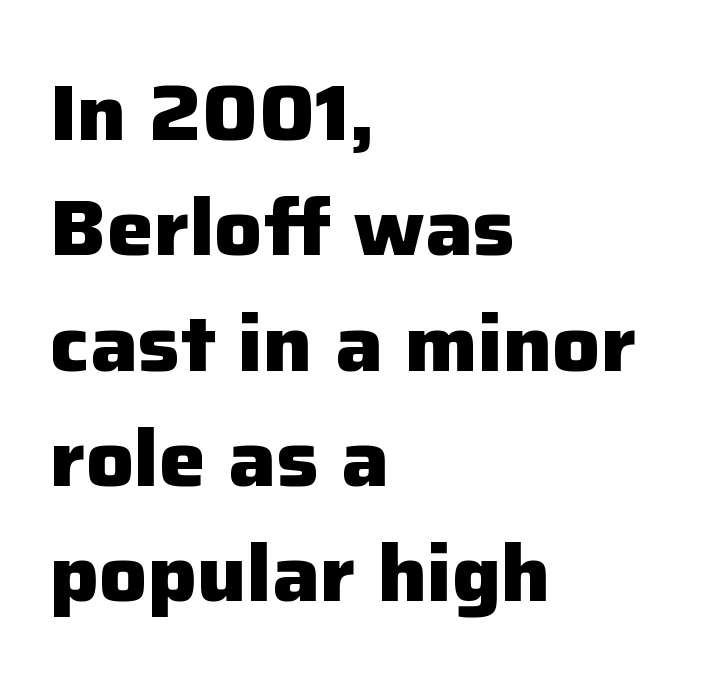
It's the straight-up-and-down kind of type. These lines keep a tight, regular rhythm from letter to letter. Note: no serifs on the glyphs. The string is rendered with underlining switched off.
